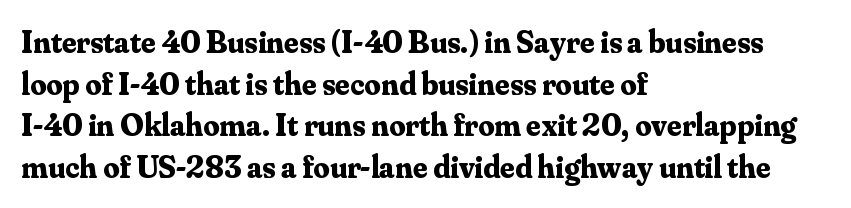
{"serif": "yes", "italic": "no", "bold": "yes", "weight": "bold", "width": "normal", "stroke_contrast": "medium", "x_height": "small", "monospaced": "no", "underline": "no", "align": "left", "line_spacing": "normal", "line_spacing_ratio": 1.3, "letter_spacing": "normal", "letter_spacing_em": 0.0, "glyph_px": 32}
